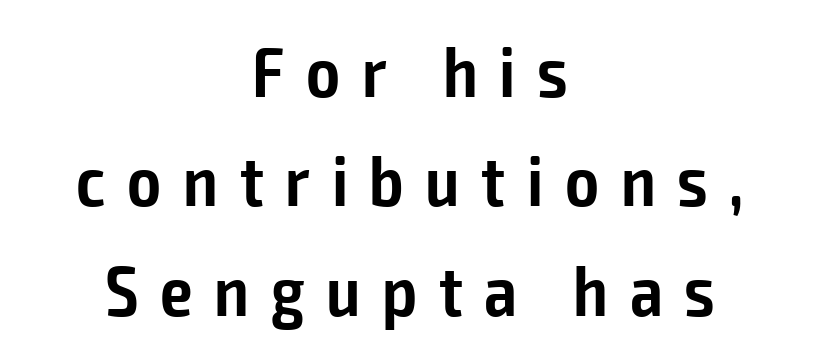
The block of text has a typical density, with ordinary space between rows. Typesetter's note: demi weight, one step under bold. Leftover space on each line is divided equally before and after the words. Tracking value appears strongly positive — letters spread wide.
